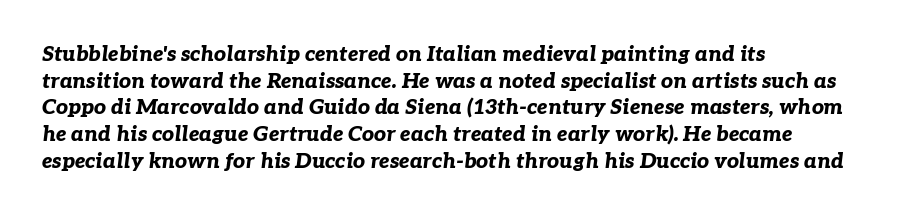
Q: Is the text bold? A: Yes.
Q: Is the text italic (slanted)? A: Yes, it leans right by about 7 degrees.
Q: Is the text underlined? A: No.
Q: How is the paragraph aligned? A: Left-aligned.
Q: Is the spacing between letters normal or unusually wide? A: Normal.
Q: Is the spacing between lines tight, normal or loose? A: Normal.
